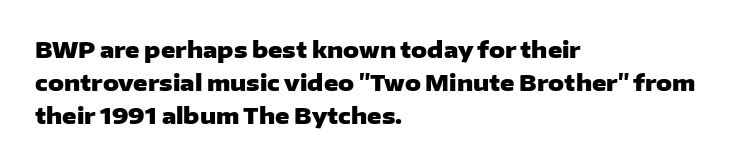
{"italic": "no", "bold": "yes", "underline": "no", "align": "left", "line_spacing": "normal", "line_spacing_ratio": 1.51, "letter_spacing": "normal", "letter_spacing_em": 0.0, "glyph_px": 22}
